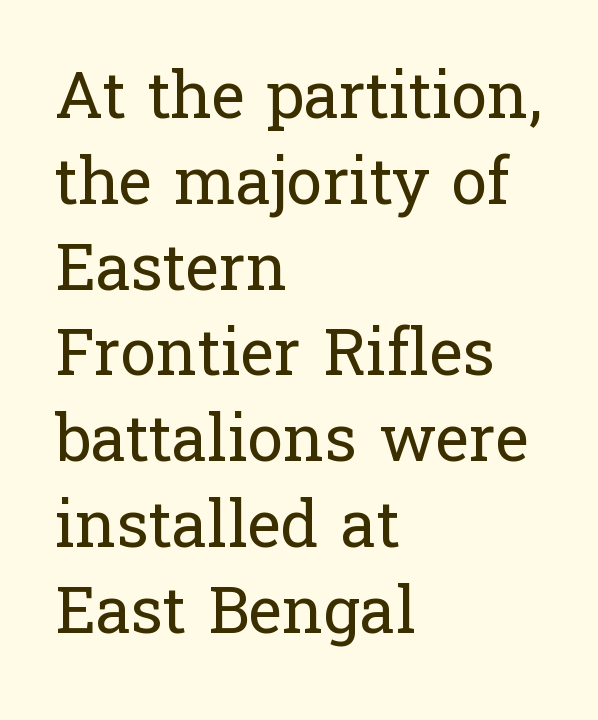
The image shows 64 px regular-weight serif type, upright; set left-aligned, normal line spacing (1.34x), normal letter spacing, not underlined; low stroke contrast and a medium x-height.
